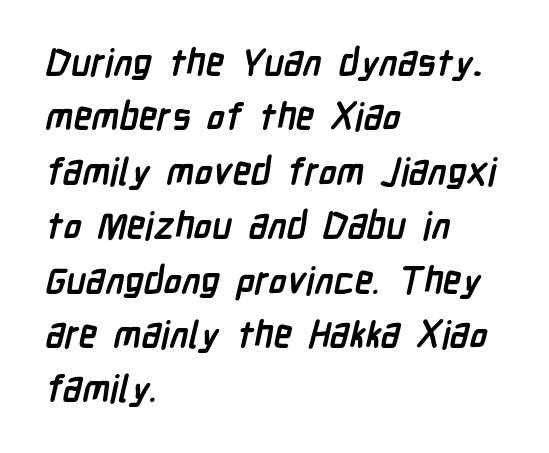
The image shows 37 px semibold, condensed sans-serif type; set left-aligned, normal line spacing (1.47x), normal letter spacing, not underlined; low stroke contrast and a medium x-height.
